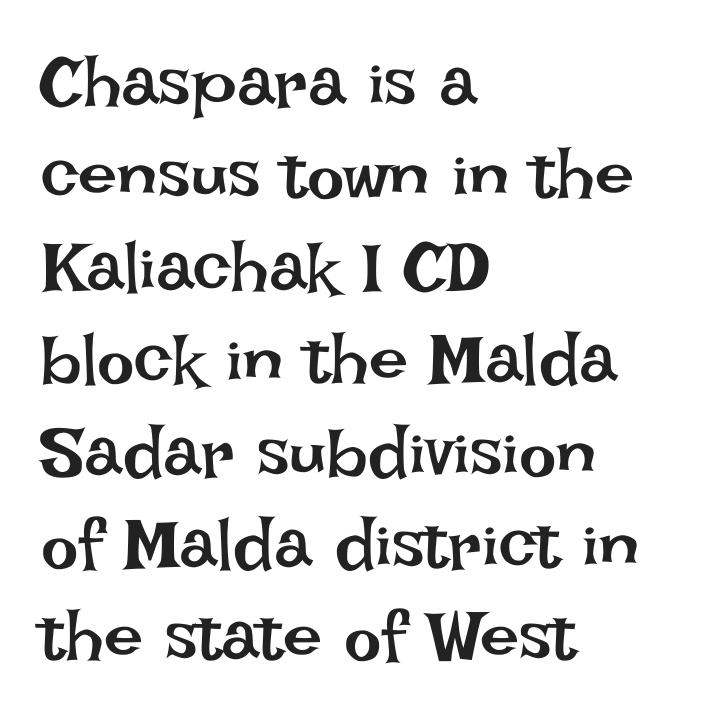
{"italic": "no", "bold": "no", "weight": "regular", "width": "normal", "stroke_contrast": "low", "x_height": "large", "monospaced": "no", "underline": "no", "align": "left", "line_spacing": "normal", "line_spacing_ratio": 1.32, "letter_spacing": "normal", "letter_spacing_em": 0.0, "glyph_px": 70}
